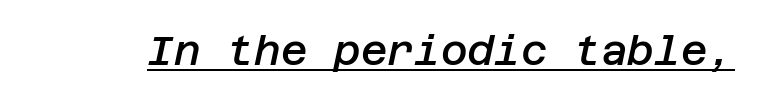
Q: Is the text bold? A: Semi-bold.
Q: Is the text italic (slanted)? A: Yes, it leans right by about 12 degrees.
Q: Is the text underlined? A: Yes.
Q: Is the spacing between letters normal or unusually wide? A: Normal.
Q: Width (condensed, normal, or wide)? A: Normal.
Q: Stroke contrast? A: Low.
Q: x-height? A: Large.
